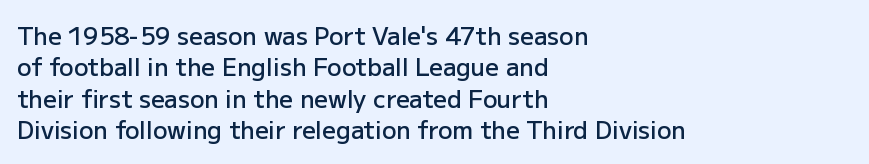
Q: Is the text bold? A: Semi-bold.
Q: Is the text italic (slanted)? A: No, it is upright.
Q: Is the text underlined? A: No.
Q: How is the paragraph aligned? A: Left-aligned.
Q: Is the spacing between letters normal or unusually wide? A: Normal.
Q: Is the spacing between lines tight, normal or loose? A: Normal.
